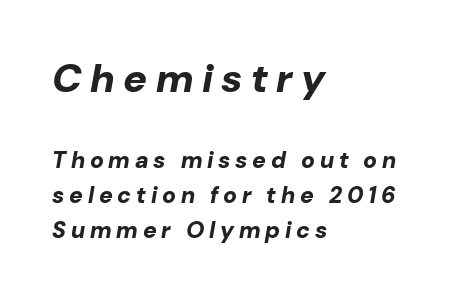
The image shows 40 px bold type, italic (leaning right); set left-aligned, normal line spacing (1.52x), unusually wide letter spacing (+0.21 em), not underlined; the first (top) block is 1.74x larger; low stroke contrast and a medium x-height.
